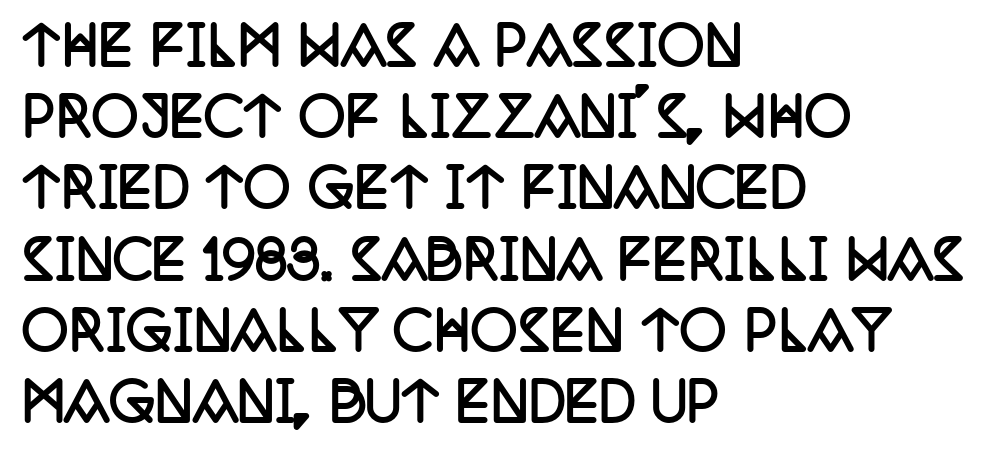
Q: Is the text bold? A: Yes.
Q: Is the text italic (slanted)? A: No, it is upright.
Q: Is the typeface a serif or a sans-serif typeface? A: Serif.
Q: Is the text underlined? A: No.
Q: How is the paragraph aligned? A: Left-aligned.
Q: Is the spacing between letters normal or unusually wide? A: Normal.
Q: Is the spacing between lines tight, normal or loose? A: Normal.
Q: Width (condensed, normal, or wide)? A: Condensed.
Q: Stroke contrast? A: Low.
Q: x-height? A: Large.
Q: Monospaced? A: No.
